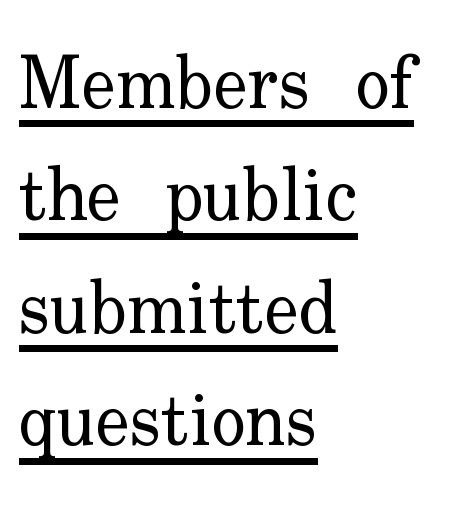
{"serif": "yes", "italic": "no", "bold": "no", "weight": "regular", "width": "normal", "stroke_contrast": "low", "x_height": "small", "monospaced": "no", "underline": "yes", "align": "left", "line_spacing": "normal", "line_spacing_ratio": 1.54, "letter_spacing": "normal", "letter_spacing_em": 0.0, "glyph_px": 73}
